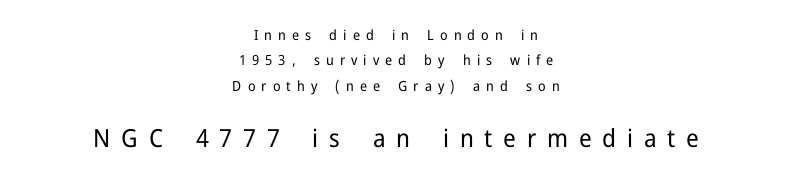
The image shows 25 px text type, upright; set centered, line spacing 1.81x, unusually wide letter spacing (+0.43 em), not underlined; the second (bottom) block is 1.79x larger.
